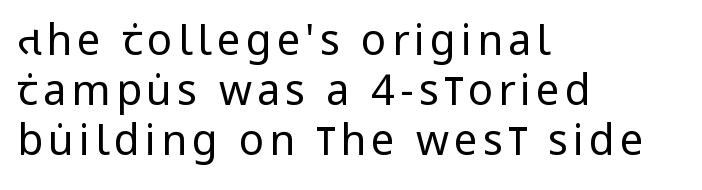
The image shows 42 px regular-weight, condensed sans-serif type, upright; set left-aligned, line spacing 1.19x, not underlined; low stroke contrast and a large x-height.
